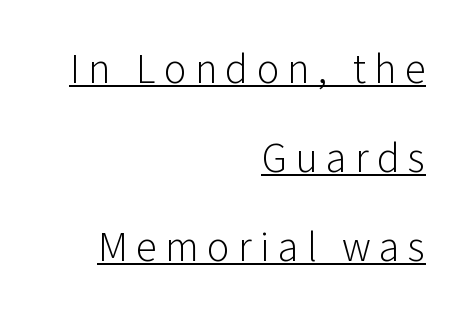
Underlined type. In terms of letterspacing, this is a distinctly airy, spread setting. The rag falls on the left side of this text block. The letters stand upright; this is a roman face. The font is comparable to plain body text, perhaps lighter.
